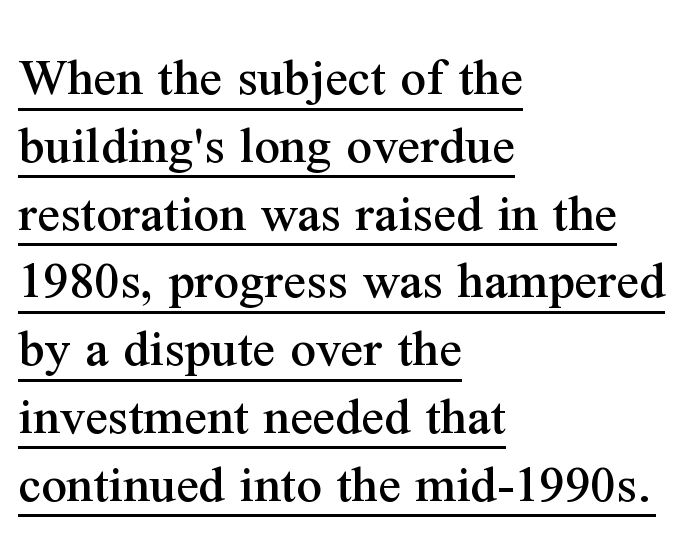
Q: Is the text italic (slanted)? A: No, it is upright.
Q: Is the typeface a serif or a sans-serif typeface? A: Serif.
Q: Is the text underlined? A: Yes.
Q: How is the paragraph aligned? A: Left-aligned.
Q: Is the spacing between letters normal or unusually wide? A: Normal.
Q: Width (condensed, normal, or wide)? A: Normal.
Q: Stroke contrast? A: Medium.
Q: x-height? A: Medium.
Q: Monospaced? A: No.
